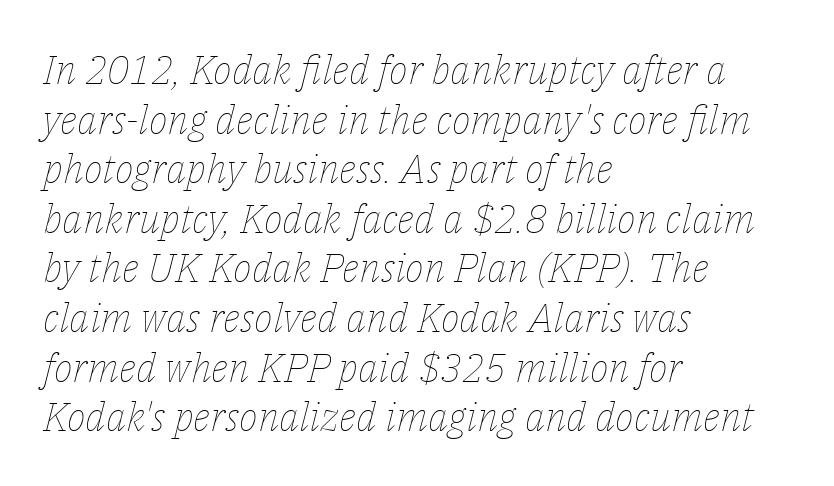
The image shows 40 px thin type, italic (leaning right); set left-aligned, line spacing 1.24x, normal letter spacing, not underlined; low stroke contrast and a medium x-height.
